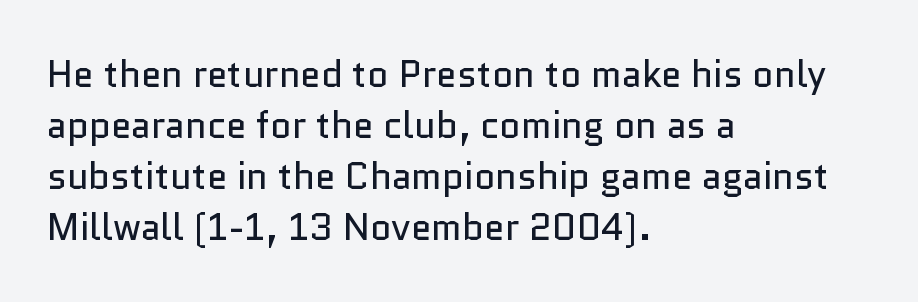
The image shows 37 px regular-weight sans-serif type, upright; set left-aligned, normal line spacing (1.38x), normal letter spacing, not underlined; low stroke contrast and a medium x-height.
